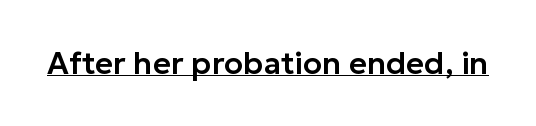
{"serif": "no", "italic": "no", "width": "normal", "stroke_contrast": "low", "x_height": "medium", "monospaced": "no", "underline": "yes", "letter_spacing": "normal", "letter_spacing_em": 0.0, "glyph_px": 31}
